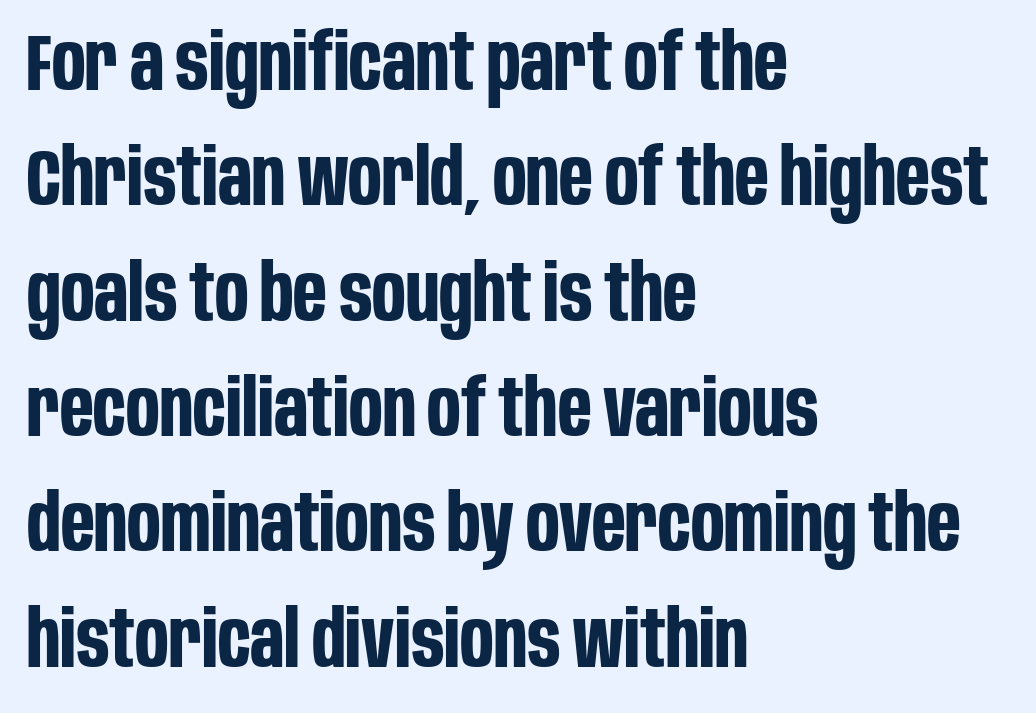
{"serif": "no", "italic": "no", "bold": "yes", "weight": "bold", "width": "condensed", "stroke_contrast": "low", "x_height": "large", "monospaced": "no", "underline": "no", "align": "left", "line_spacing": "normal", "line_spacing_ratio": 1.46, "letter_spacing": "normal", "letter_spacing_em": 0.0, "glyph_px": 79}
